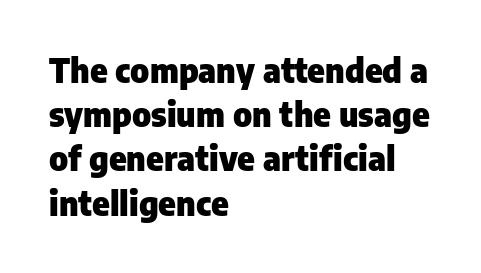
The image shows 33 px heavy sans-serif type, upright; set left-aligned, normal line spacing (1.34x), normal letter spacing, not underlined; low stroke contrast and a medium x-height.
